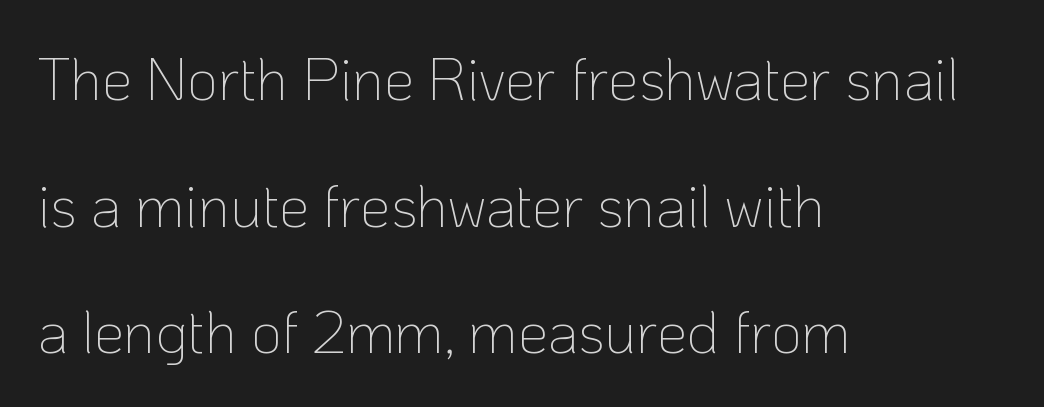
{"serif": "no", "italic": "no", "bold": "no", "weight": "thin", "width": "normal", "stroke_contrast": "low", "x_height": "medium", "monospaced": "no", "underline": "no", "align": "left", "line_spacing": "loose", "line_spacing_ratio": 2.11, "letter_spacing": "normal", "letter_spacing_em": 0.0, "glyph_px": 60}
